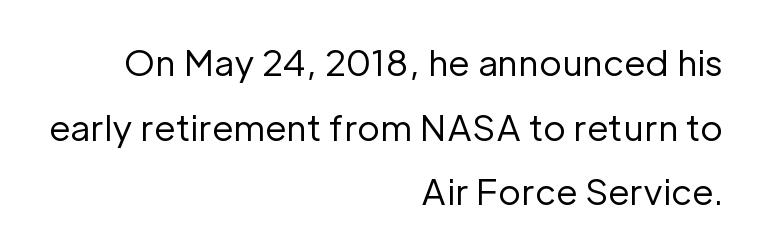
The image shows 35 px regular-weight sans-serif type, upright; set right-aligned, line spacing 1.85x, normal letter spacing, not underlined; low stroke contrast and a medium x-height.
